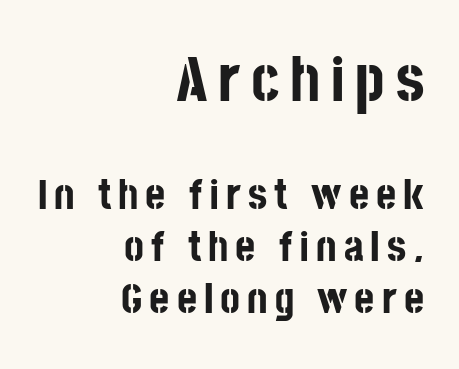
Q: Is the text bold? A: Yes.
Q: Is the text italic (slanted)? A: No, it is upright.
Q: Is the typeface a serif or a sans-serif typeface? A: Sans-serif.
Q: Is the text underlined? A: No.
Q: How is the paragraph aligned? A: Right-aligned.
Q: Which block of text is set in a larger size, the first (top) or the second (bottom)? A: The first (top) one.
Q: Width (condensed, normal, or wide)? A: Condensed.
Q: Stroke contrast? A: Low.
Q: x-height? A: Large.
Q: Monospaced? A: No.
